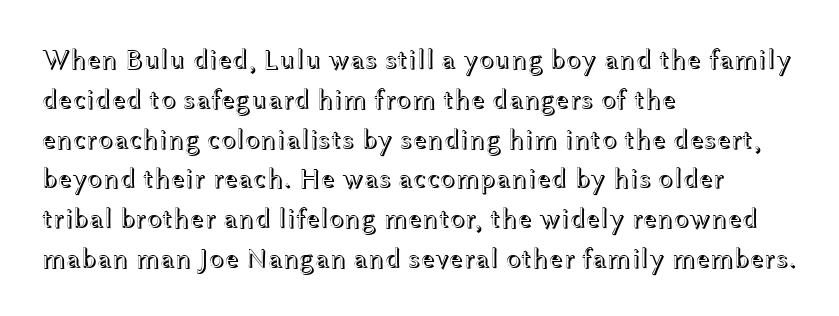
Q: Is the text italic (slanted)? A: No, it is upright.
Q: Is the text underlined? A: No.
Q: How is the paragraph aligned? A: Left-aligned.
Q: Is the spacing between letters normal or unusually wide? A: Normal.
Q: Is the spacing between lines tight, normal or loose? A: Normal.
Q: Width (condensed, normal, or wide)? A: Wide.
Q: x-height? A: Medium.
Q: Monospaced? A: No.
